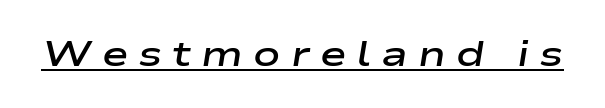
The passage shown leans; its letterforms are oblique. Students, this is semibold: more ink than regular, less than bold. Display-style spreading of the glyphs; the letterfit is very open. The sample's only ornament is a line tracing under the words. These lines are rendered in a variable-pitch font.
